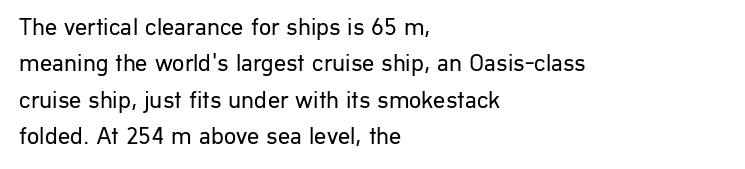
{"italic": "no", "bold": "no", "underline": "no", "align": "left", "line_spacing": "normal", "line_spacing_ratio": 1.52, "letter_spacing": "normal", "letter_spacing_em": 0.0, "glyph_px": 24}
